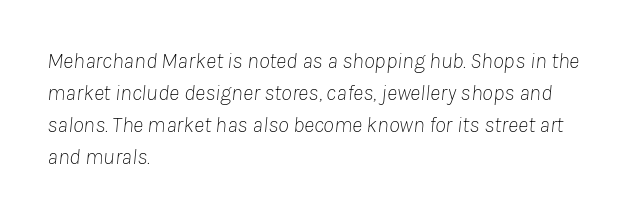
{"italic": "yes", "lean": "right", "slant_degrees": 8, "bold": "no", "underline": "no", "align": "left", "line_spacing": "normal", "line_spacing_ratio": 1.45, "letter_spacing": "normal", "letter_spacing_em": 0.0, "glyph_px": 22}
